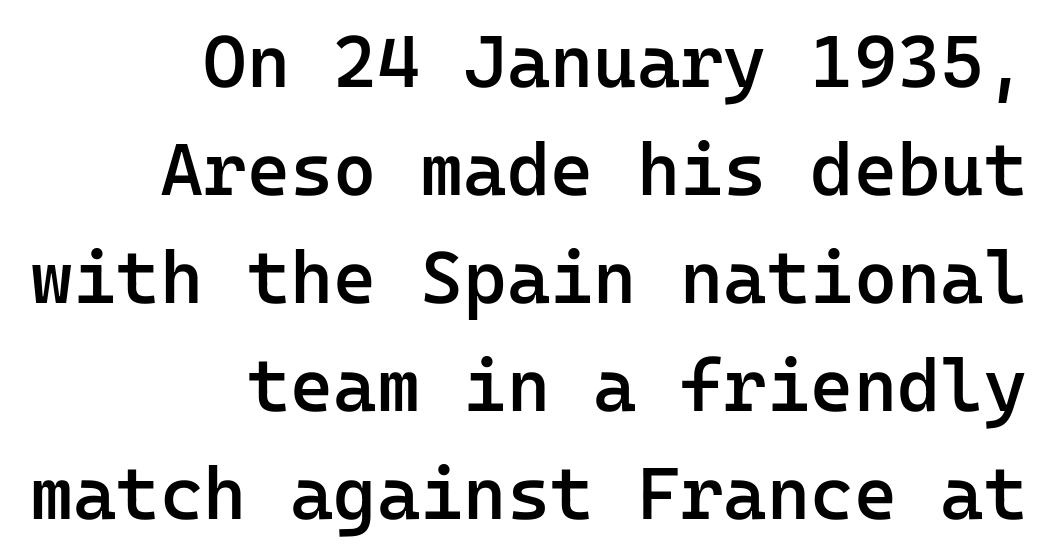
Q: Is the text bold? A: Semi-bold.
Q: Is the text italic (slanted)? A: No, it is upright.
Q: Is the typeface a serif or a sans-serif typeface? A: Sans-serif.
Q: Is the text underlined? A: No.
Q: How is the paragraph aligned? A: Right-aligned.
Q: Is the spacing between letters normal or unusually wide? A: Normal.
Q: Is the spacing between lines tight, normal or loose? A: Normal.
Q: Width (condensed, normal, or wide)? A: Normal.
Q: Stroke contrast? A: Low.
Q: x-height? A: Medium.
Q: Monospaced? A: Yes.
